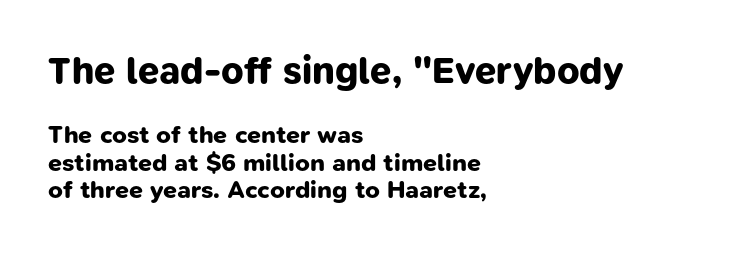
The image shows 38 px bold sans-serif type; set left-aligned, tight line spacing (1.1x), normal letter spacing, not underlined; the first (top) block is 1.52x larger; low stroke contrast and a medium x-height.
